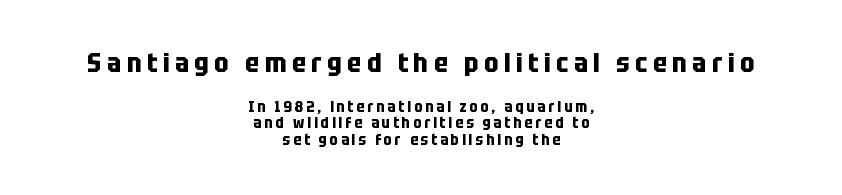
Q: Is the text bold? A: Yes.
Q: Is the text italic (slanted)? A: No, it is upright.
Q: Is the text underlined? A: No.
Q: How is the paragraph aligned? A: Centered.
Q: Is the spacing between letters normal or unusually wide? A: Unusually wide.
Q: Is the spacing between lines tight, normal or loose? A: Tight.
Q: Which block of text is set in a larger size, the first (top) or the second (bottom)? A: The first (top) one.
